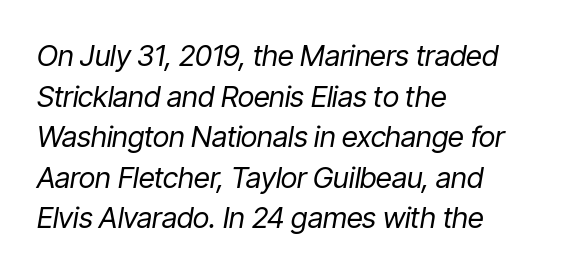
The vertical gap from one line to the next is medium. This sample has the flowing, uneven cadence of proportional lettering. The strip under each line holds only bare page. You could call the tracking neutral — neither tight nor loose. The axis of the letterforms is tilted away from vertical.
